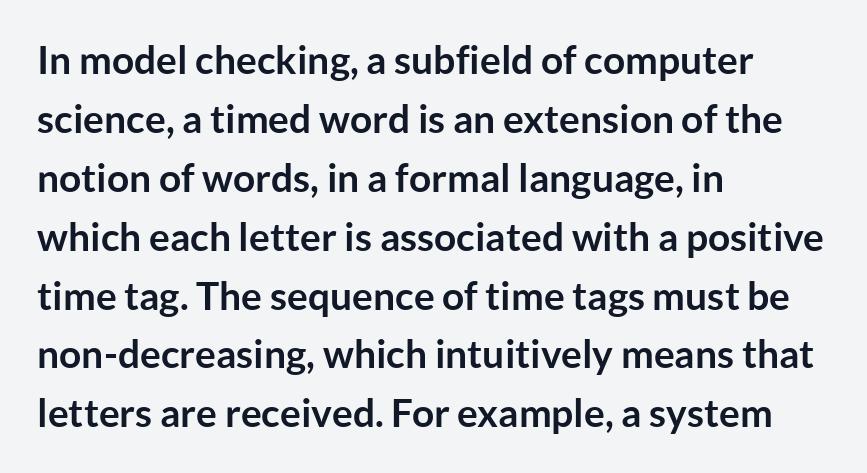
{"serif": "no", "italic": "no", "bold": "yes", "weight": "semibold", "width": "normal", "stroke_contrast": "low", "x_height": "medium", "monospaced": "no", "underline": "no", "align": "left", "line_spacing": "normal", "line_spacing_ratio": 1.51, "letter_spacing": "normal", "letter_spacing_em": 0.0, "glyph_px": 39}
